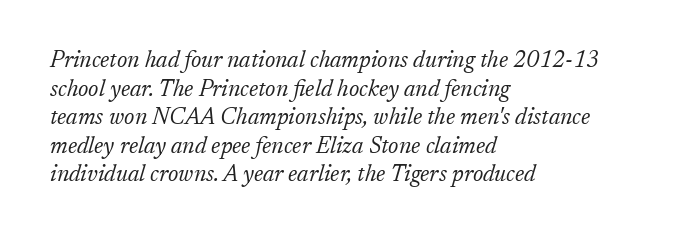
{"italic": "yes", "lean": "right", "slant_degrees": 17, "bold": "no", "underline": "no", "align": "left", "line_spacing_ratio": 1.24, "letter_spacing": "normal", "letter_spacing_em": 0.0, "glyph_px": 23}
